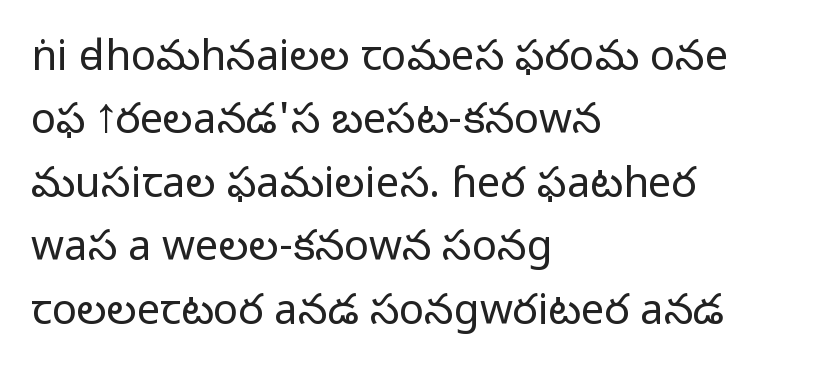
Think of a printed novel: that variable character pitch is what you see here. Is the letter spacing exaggerated? No — it looks like the ordinary default. The letters stand straight up with perfectly vertical stems. Vertical stems look standard width or narrower in stroke.
